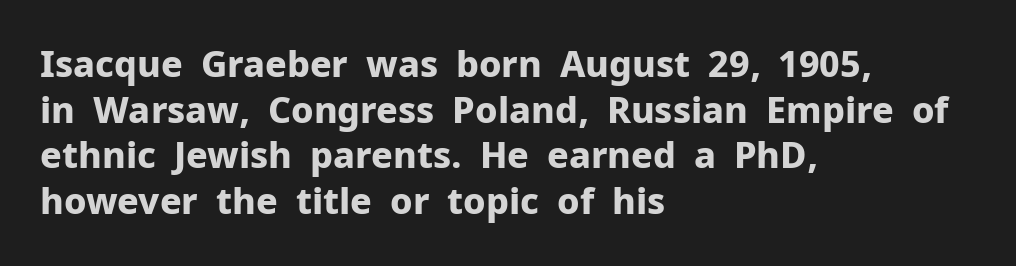
{"serif": "no", "italic": "no", "bold": "yes", "weight": "bold", "width": "normal", "stroke_contrast": "low", "x_height": "medium", "monospaced": "no", "underline": "no", "align": "left", "line_spacing": "normal", "line_spacing_ratio": 1.27, "letter_spacing": "normal", "letter_spacing_em": 0.0, "glyph_px": 36}
